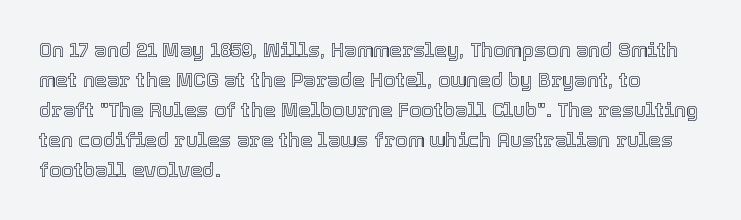
Q: Is the text italic (slanted)? A: No, it is upright.
Q: Is the text underlined? A: No.
Q: How is the paragraph aligned? A: Left-aligned.
Q: Is the spacing between letters normal or unusually wide? A: Normal.
Q: Is the spacing between lines tight, normal or loose? A: Normal.
